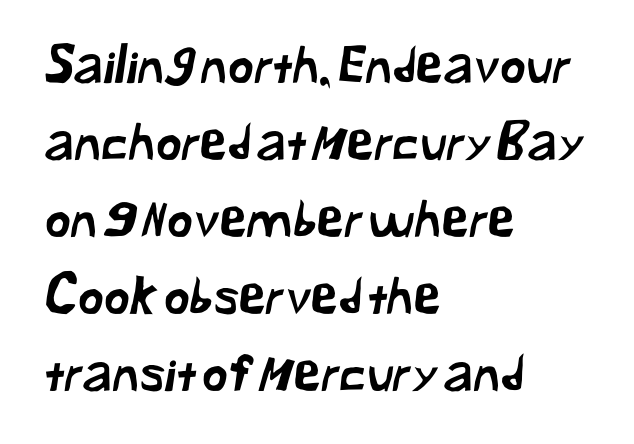
All the whitespace from short lines collects on the right. A sans-serif font was chosen for this passage. The rendering uses natural spacing where letterforms have individual widths. Evenly set lines give the paragraph a standard silhouette. The space directly below the letters is spotless. Tracking here is standard; glyphs follow each other at the usual distance.
